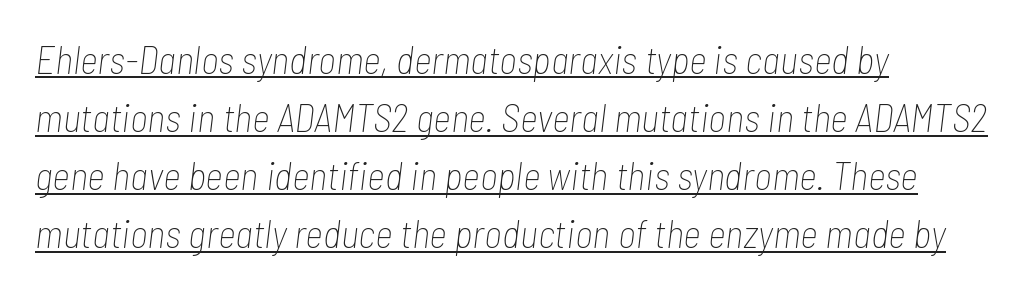
Q: Is the text bold? A: No.
Q: Is the text italic (slanted)? A: Yes, it leans right by about 7 degrees.
Q: Is the text underlined? A: Yes.
Q: How is the paragraph aligned? A: Left-aligned.
Q: Is the spacing between letters normal or unusually wide? A: Normal.
Q: Is the spacing between lines tight, normal or loose? A: Normal.
Q: Width (condensed, normal, or wide)? A: Condensed.
Q: Stroke contrast? A: Low.
Q: x-height? A: Medium.
Q: Monospaced? A: No.
